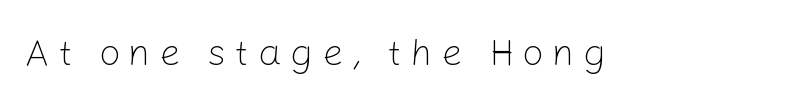
Lines of text with bare space underneath. Inter-character spacing is expanded well beyond the font's built-in metrics. These lines are rendered in a variable-pitch font. A roman cut, with each character standing at attention. The type family on display is of the sans-serif kind.
